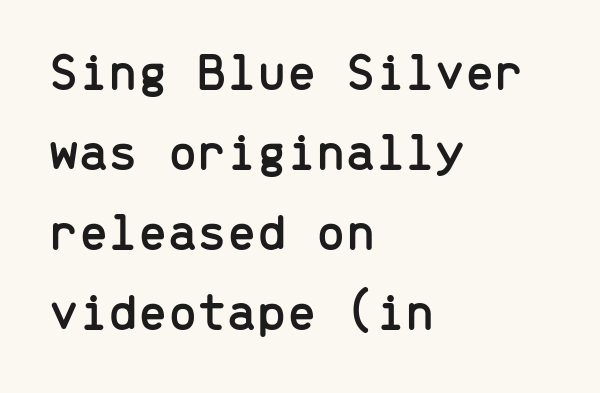
A typesetter would call this leading conventional body-copy spacing. Students, note that the glyphs here touch the page at normal intervals. The designer went with a sans here, leaving each stem footless. Notice how the stems are strictly vertical — no italics here. Think of a typewriter: that constant character pitch is what you see here. Layout note: lines flush left.
